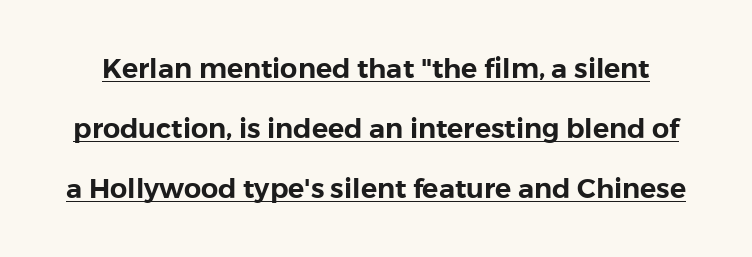
In designer terms, the underline attribute is active on this setting. Does the leading feel generous? Absolutely, it's lavish. Unlike italic type, these characters show no tilt at all. Default kerning and tracking; the words read as compact shapes.
